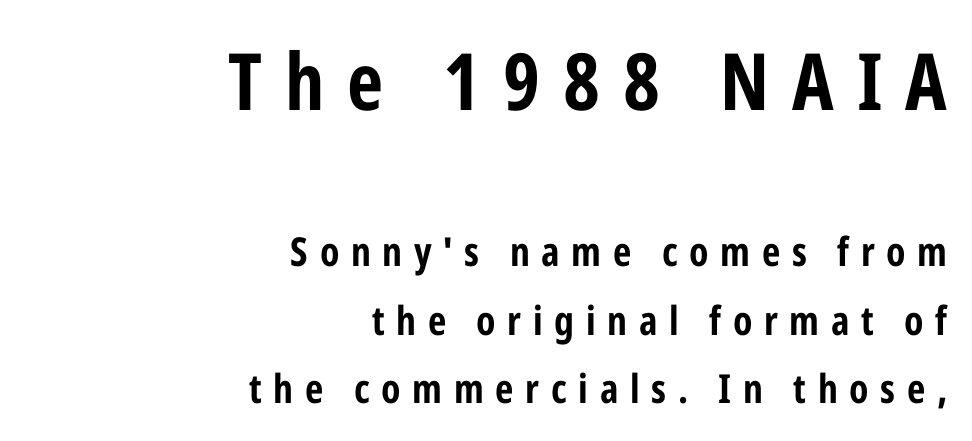
Is there any slant? The stems are plumb. Scale decreases going downward across the two blocks. The letters are bold, with thick, heavy strokes. Looks like regular typesetting: each glyph gets only the width it needs. Quick note: underline off. These lines are composed in type without serifs.
